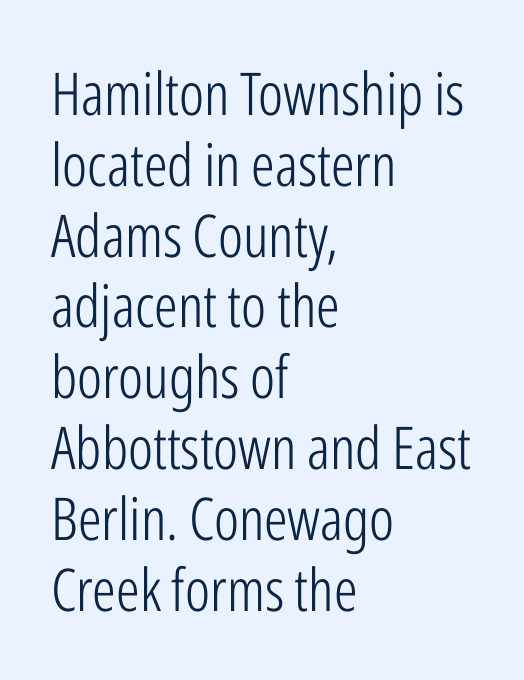
The image shows 59 px light, condensed sans-serif type, upright; set left-aligned, line spacing 1.2x, normal letter spacing, not underlined; low stroke contrast and a medium x-height.
